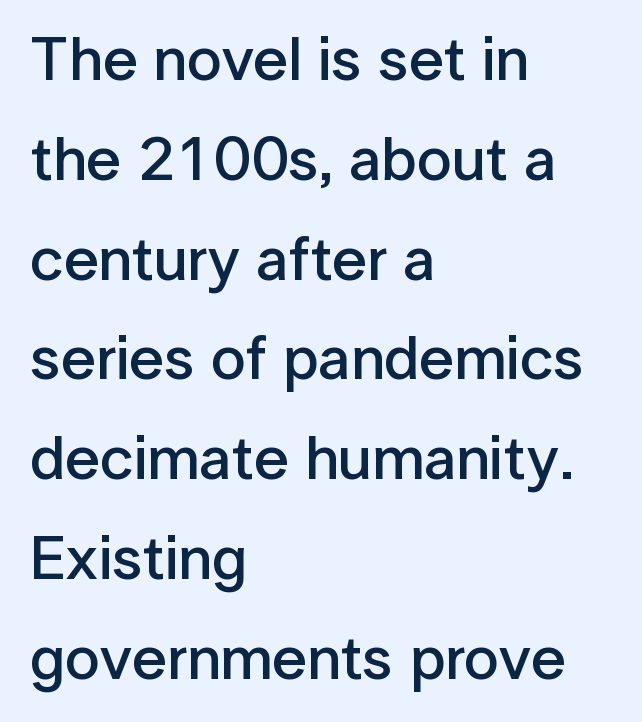
Q: Is the text bold? A: Semi-bold.
Q: Is the text italic (slanted)? A: No, it is upright.
Q: Is the typeface a serif or a sans-serif typeface? A: Sans-serif.
Q: Is the text underlined? A: No.
Q: How is the paragraph aligned? A: Left-aligned.
Q: Is the spacing between letters normal or unusually wide? A: Normal.
Q: Is the spacing between lines tight, normal or loose? A: Normal.
Q: Width (condensed, normal, or wide)? A: Normal.
Q: Stroke contrast? A: Low.
Q: x-height? A: Medium.
Q: Monospaced? A: No.
